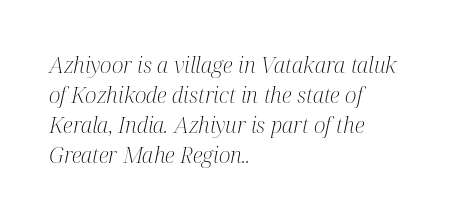
The image shows 22 px text type, italic (leaning right); set left-aligned, normal line spacing (1.37x), normal letter spacing, not underlined.
